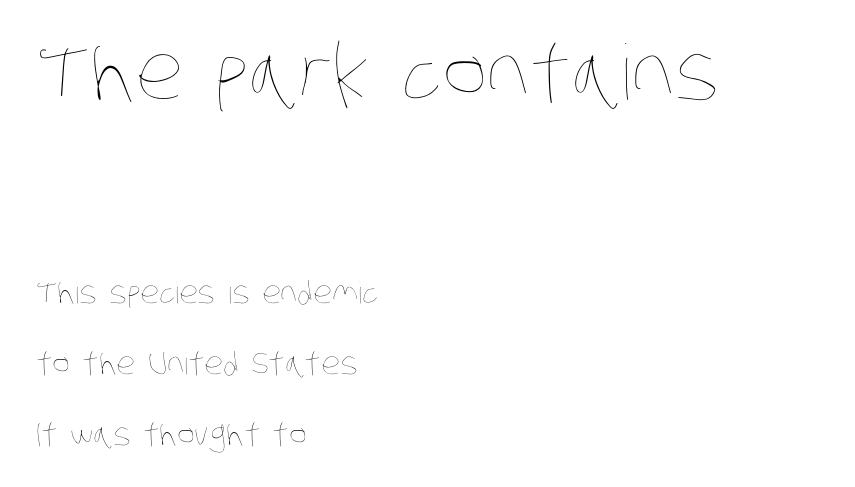
Q: Is the text bold? A: No.
Q: Is the text underlined? A: No.
Q: How is the paragraph aligned? A: Left-aligned.
Q: Is the spacing between letters normal or unusually wide? A: Normal.
Q: Is the spacing between lines tight, normal or loose? A: Loose.
Q: Which block of text is set in a larger size, the first (top) or the second (bottom)? A: The first (top) one.
Q: Width (condensed, normal, or wide)? A: Condensed.
Q: Stroke contrast? A: Low.
Q: x-height? A: Large.
Q: Monospaced? A: No.
